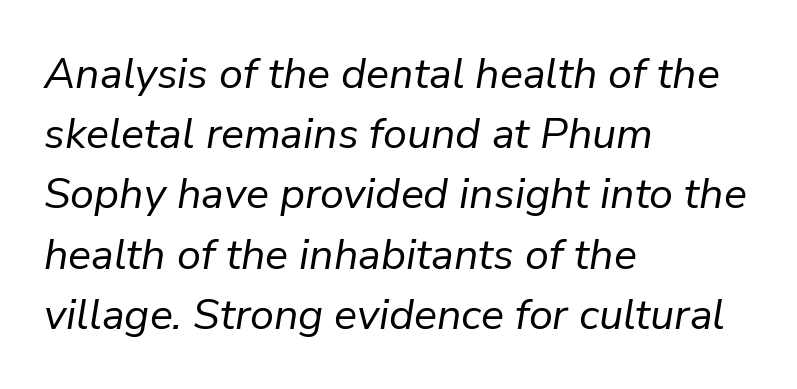
If you measured baseline to baseline, you'd find a middling distance. The weight would be labelled regular, book, light, or lighter still. Every character sits at an angle, as italics do. A bare baseline throughout the passage. How are the letters spaced? Ordinarily, with no added tracking. Character widths vary here, with narrow letters taking less room than wide ones.
